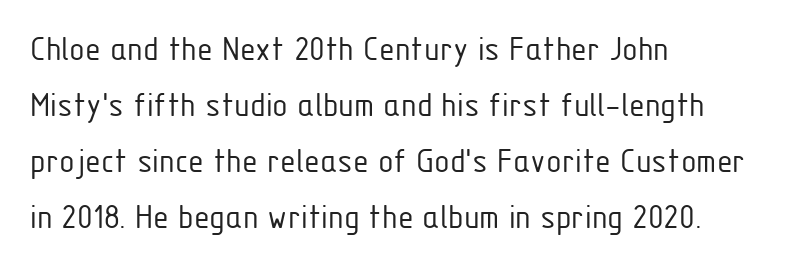
{"serif": "no", "italic": "no", "bold": "no", "weight": "light", "width": "condensed", "stroke_contrast": "low", "x_height": "medium", "monospaced": "no", "underline": "no", "align": "left", "line_spacing": "normal", "line_spacing_ratio": 1.56, "letter_spacing": "normal", "letter_spacing_em": 0.0, "glyph_px": 36}
